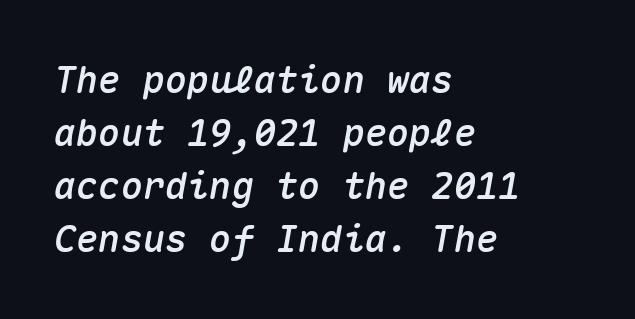
{"italic": "yes", "lean": "right", "slant_degrees": 10, "width": "normal", "stroke_contrast": "medium", "x_height": "medium", "monospaced": "yes", "underline": "no", "align": "left", "line_spacing": "normal", "line_spacing_ratio": 1.43, "letter_spacing": "normal", "letter_spacing_em": 0.0, "glyph_px": 37}
